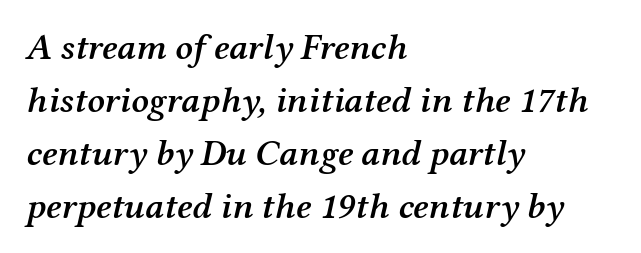
The paragraph shown leans on its left margin. The line texture is even and compact thanks to regular tracking. Compared with typical paragraphs, the rows here are spaced about the same. The rendering uses a semibold face; strokes are thickened but not to full bold.
